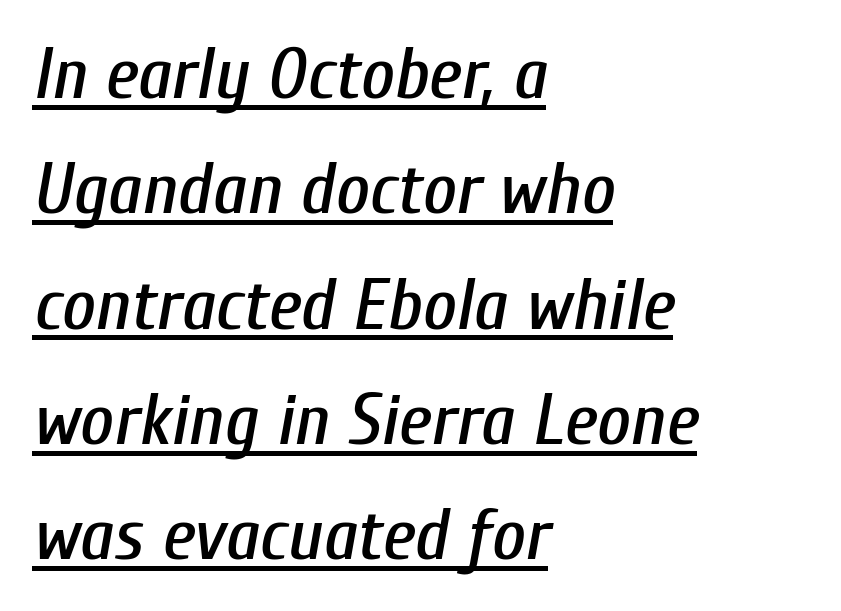
{"italic": "yes", "lean": "right", "slant_degrees": 10, "width": "condensed", "stroke_contrast": "low", "x_height": "medium", "monospaced": "no", "underline": "yes", "align": "left", "line_spacing": "normal", "line_spacing_ratio": 1.58, "letter_spacing": "normal", "letter_spacing_em": 0.0, "glyph_px": 73}
